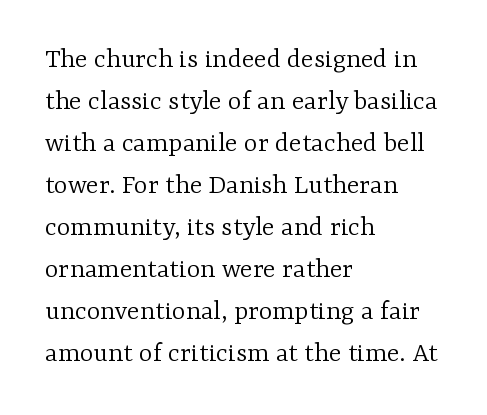
The image shows 29 px light serif type, upright; set left-aligned, normal line spacing (1.45x), normal letter spacing, not underlined; low stroke contrast and a medium x-height.
